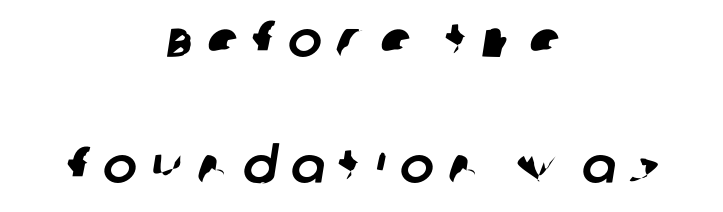
{"serif": "no", "width": "normal", "stroke_contrast": "low", "x_height": "large", "monospaced": "no", "underline": "no", "align": "center", "line_spacing": "loose", "line_spacing_ratio": 2.47, "letter_spacing": "wide", "letter_spacing_em": 0.28, "glyph_px": 51}
